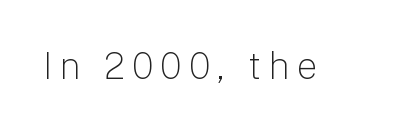
A typesetter would label this face a sans. No word sits above an underline. Upright lettering throughout. Varying glyph widths throughout — classic text-font behaviour. Heft: none added — not bold.
